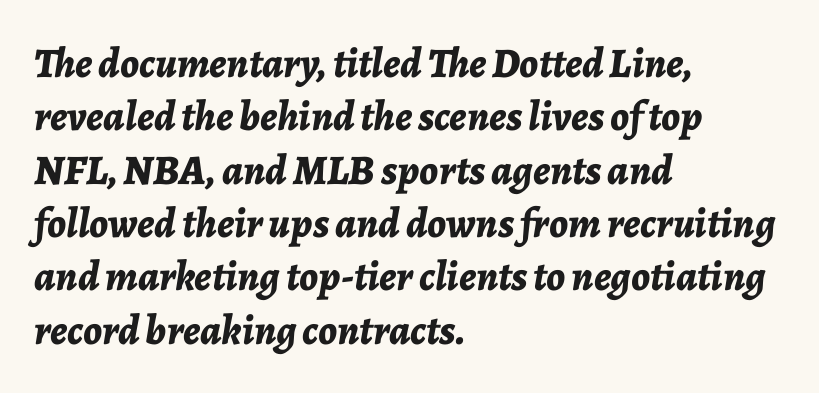
{"italic": "yes", "lean": "right", "slant_degrees": 7, "bold": "yes", "weight": "bold", "width": "normal", "stroke_contrast": "low", "x_height": "medium", "monospaced": "no", "underline": "no", "align": "left", "line_spacing": "normal", "line_spacing_ratio": 1.27, "letter_spacing": "normal", "letter_spacing_em": 0.0, "glyph_px": 42}
